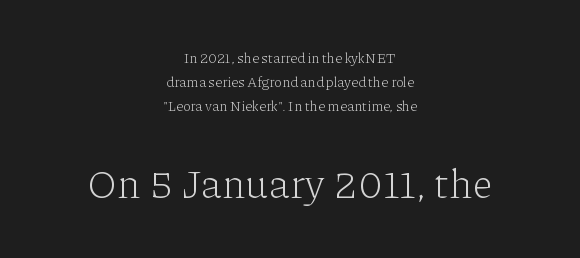
{"serif": "yes", "italic": "no", "bold": "no", "weight": "light", "width": "normal", "stroke_contrast": "low", "x_height": "medium", "monospaced": "no", "underline": "no", "align": "center", "line_spacing_ratio": 1.71, "letter_spacing": "normal", "letter_spacing_em": 0.0, "larger_block": "second", "size_ratio": 2.93, "glyph_px": 41}
